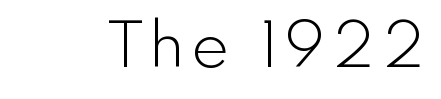
{"serif": "no", "italic": "no", "bold": "no", "weight": "light", "width": "normal", "x_height": "small", "monospaced": "no", "underline": "no", "glyph_px": 63}
